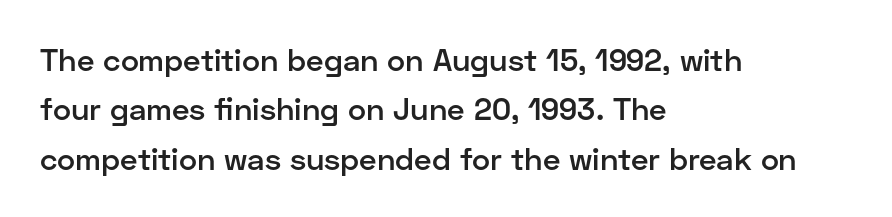
Q: Is the text bold? A: Semi-bold.
Q: Is the text italic (slanted)? A: No, it is upright.
Q: Is the typeface a serif or a sans-serif typeface? A: Sans-serif.
Q: Is the text underlined? A: No.
Q: How is the paragraph aligned? A: Left-aligned.
Q: Is the spacing between letters normal or unusually wide? A: Normal.
Q: Is the spacing between lines tight, normal or loose? A: Normal.
Q: Width (condensed, normal, or wide)? A: Normal.
Q: Stroke contrast? A: Low.
Q: x-height? A: Medium.
Q: Monospaced? A: No.
